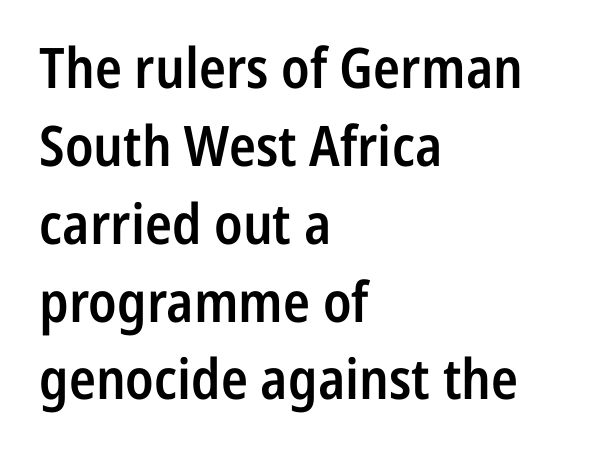
These lines stack with their left ends in a neat column. Is this a sans? Yes — the strokes have no serifs. The strip under each line holds only bare page. Looks like regular typesetting: each glyph gets only the width it needs. Tall strokes in this sample are plumb rather than angled. Quick note: interline space is typical.
